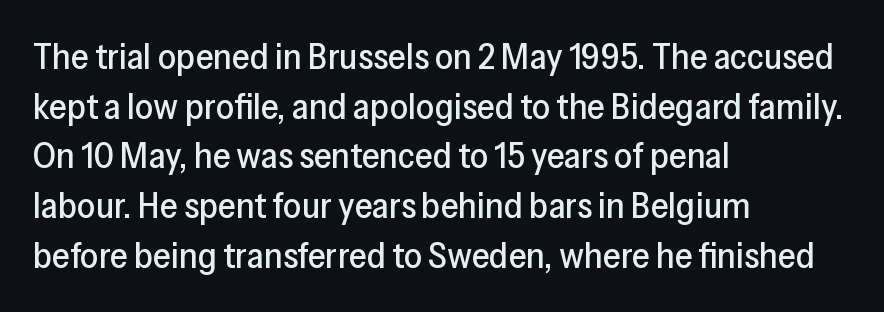
The image shows 36 px sans-serif type, upright; set left-aligned, normal line spacing (1.38x), normal letter spacing, not underlined; low stroke contrast and a medium x-height.
